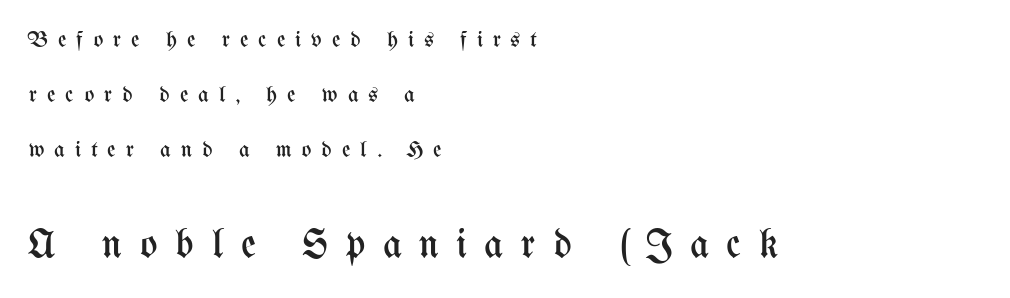
Q: Is the text bold? A: No.
Q: Is the text italic (slanted)? A: No, it is upright.
Q: Is the text underlined? A: No.
Q: How is the paragraph aligned? A: Left-aligned.
Q: Is the spacing between letters normal or unusually wide? A: Unusually wide.
Q: Is the spacing between lines tight, normal or loose? A: Loose.
Q: Which block of text is set in a larger size, the first (top) or the second (bottom)? A: The second (bottom) one.
Q: Width (condensed, normal, or wide)? A: Condensed.
Q: Stroke contrast? A: Medium.
Q: x-height? A: Medium.
Q: Monospaced? A: No.
